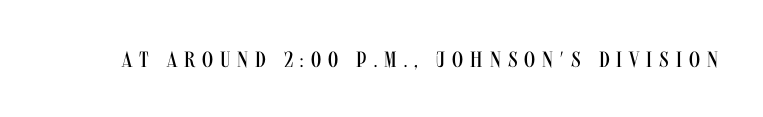
{"italic": "no", "bold": "no", "underline": "no", "letter_spacing": "wide", "letter_spacing_em": 0.32, "glyph_px": 22}
